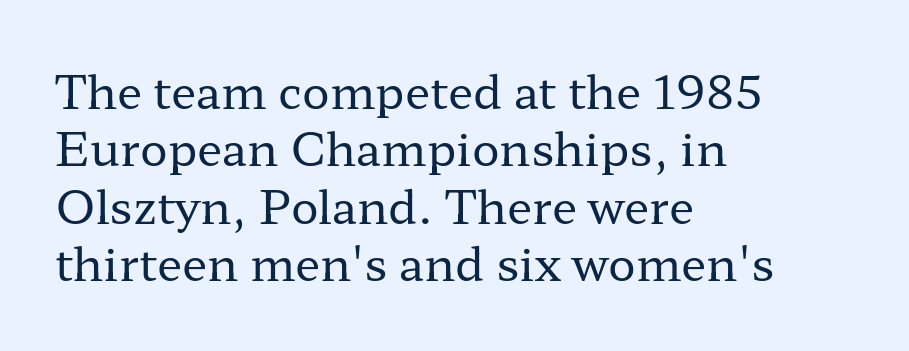
This is roman type, the default non-slanted kind. Do the characters align in a grid? No, the font is proportional. Letter spacing: default. The text was rendered using a seriffed face with decorative stroke endings. The typesetter chose a ragged-right arrangement here.
